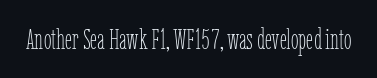
{"italic": "no", "bold": "no", "weight": "thin", "width": "condensed", "stroke_contrast": "low", "x_height": "medium", "monospaced": "no", "underline": "no", "letter_spacing": "normal", "letter_spacing_em": 0.0, "glyph_px": 28}
